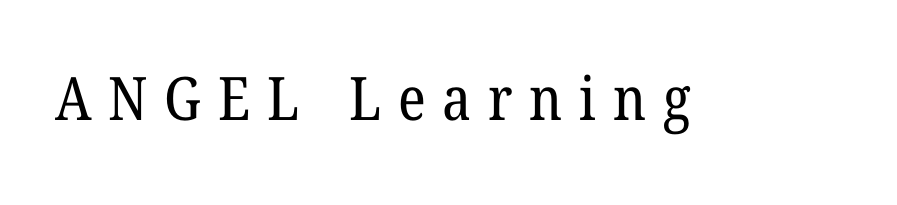
{"serif": "yes", "bold": "no", "weight": "regular", "width": "normal", "stroke_contrast": "low", "x_height": "medium", "monospaced": "no", "underline": "no", "letter_spacing": "wide", "letter_spacing_em": 0.28, "glyph_px": 60}
